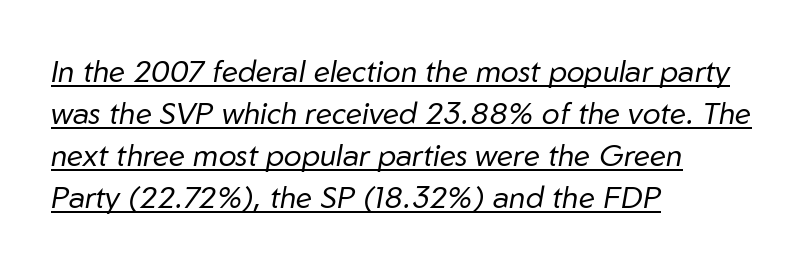
The image shows 30 px regular-weight type, italic (leaning right); set left-aligned, normal line spacing (1.4x), normal letter spacing, underlined; low stroke contrast and a medium x-height.
